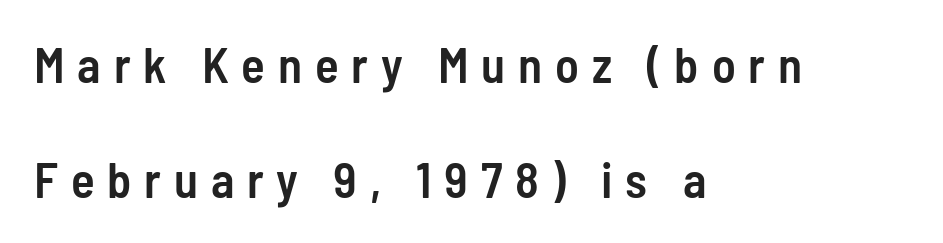
Q: Is the text bold? A: Semi-bold.
Q: Is the text italic (slanted)? A: No, it is upright.
Q: Is the typeface a serif or a sans-serif typeface? A: Sans-serif.
Q: Is the text underlined? A: No.
Q: How is the paragraph aligned? A: Left-aligned.
Q: Is the spacing between letters normal or unusually wide? A: Unusually wide.
Q: Is the spacing between lines tight, normal or loose? A: Loose.
Q: Width (condensed, normal, or wide)? A: Condensed.
Q: Stroke contrast? A: Low.
Q: x-height? A: Medium.
Q: Monospaced? A: No.
